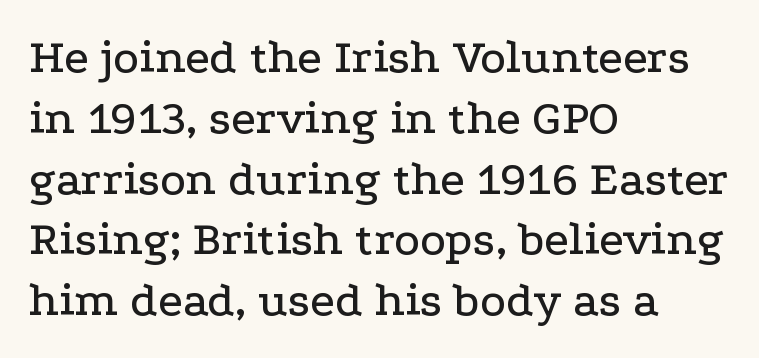
Q: Is the text italic (slanted)? A: No, it is upright.
Q: Is the typeface a serif or a sans-serif typeface? A: Serif.
Q: Is the text underlined? A: No.
Q: How is the paragraph aligned? A: Left-aligned.
Q: Is the spacing between letters normal or unusually wide? A: Normal.
Q: Width (condensed, normal, or wide)? A: Wide.
Q: Stroke contrast? A: Low.
Q: x-height? A: Medium.
Q: Monospaced? A: No.
